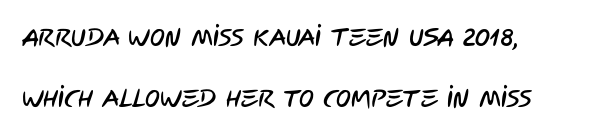
The image shows 25 px text type; set left-aligned, loose line spacing (2.43x), normal letter spacing, not underlined.
